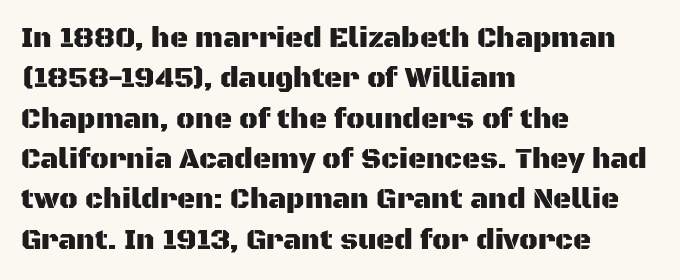
Q: Is the text italic (slanted)? A: No, it is upright.
Q: Is the typeface a serif or a sans-serif typeface? A: Sans-serif.
Q: Is the text underlined? A: No.
Q: How is the paragraph aligned? A: Left-aligned.
Q: Is the spacing between letters normal or unusually wide? A: Normal.
Q: Is the spacing between lines tight, normal or loose? A: Normal.
Q: Width (condensed, normal, or wide)? A: Normal.
Q: Stroke contrast? A: Medium.
Q: x-height? A: Large.
Q: Monospaced? A: No.
